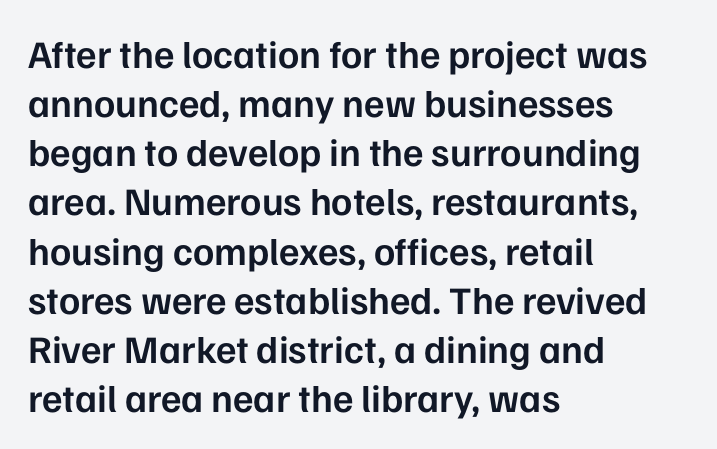
{"serif": "no", "italic": "no", "bold": "semi", "weight": "semibold", "width": "normal", "stroke_contrast": "low", "x_height": "medium", "monospaced": "no", "underline": "no", "align": "left", "line_spacing": "normal", "line_spacing_ratio": 1.26, "letter_spacing": "normal", "letter_spacing_em": 0.0, "glyph_px": 39}
